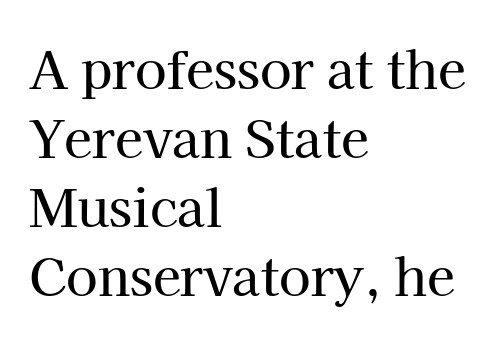
Q: Is the text italic (slanted)? A: No, it is upright.
Q: Is the typeface a serif or a sans-serif typeface? A: Serif.
Q: Is the text underlined? A: No.
Q: How is the paragraph aligned? A: Left-aligned.
Q: Is the spacing between letters normal or unusually wide? A: Normal.
Q: Is the spacing between lines tight, normal or loose? A: Normal.
Q: Width (condensed, normal, or wide)? A: Normal.
Q: Stroke contrast? A: High.
Q: x-height? A: Medium.
Q: Monospaced? A: No.
